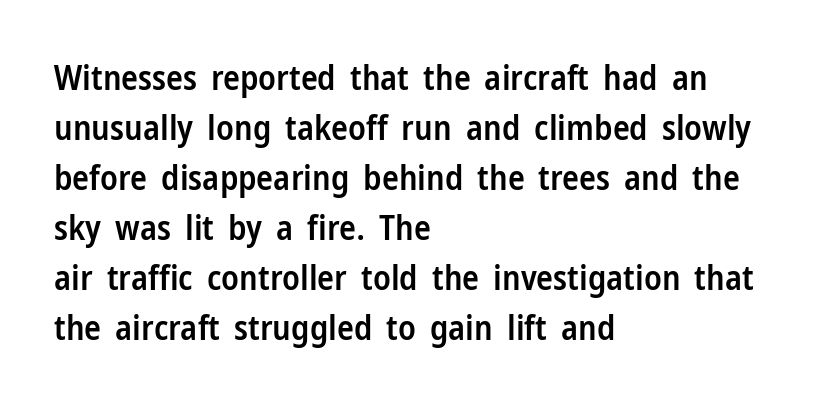
Q: Is the text bold? A: Semi-bold.
Q: Is the text italic (slanted)? A: No, it is upright.
Q: Is the typeface a serif or a sans-serif typeface? A: Sans-serif.
Q: Is the text underlined? A: No.
Q: How is the paragraph aligned? A: Left-aligned.
Q: Is the spacing between letters normal or unusually wide? A: Normal.
Q: Is the spacing between lines tight, normal or loose? A: Normal.
Q: Width (condensed, normal, or wide)? A: Condensed.
Q: Stroke contrast? A: Low.
Q: x-height? A: Medium.
Q: Monospaced? A: No.
